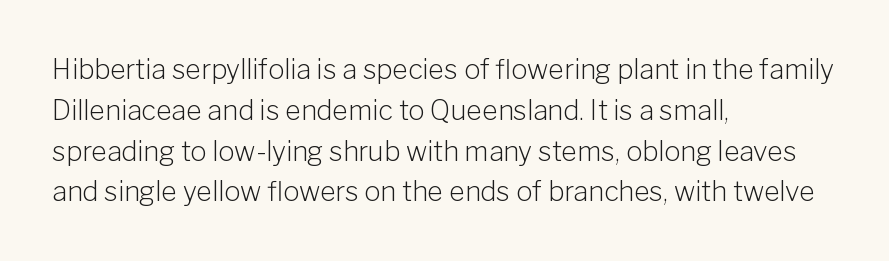
{"italic": "no", "bold": "no", "underline": "no", "align": "left", "line_spacing": "normal", "line_spacing_ratio": 1.51, "letter_spacing": "normal", "letter_spacing_em": 0.0, "glyph_px": 27}
